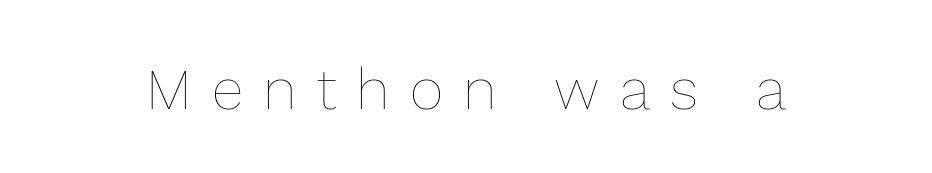
The image shows 58 px thin type, upright; set unusually wide letter spacing (+0.35 em), not underlined; a medium x-height.
